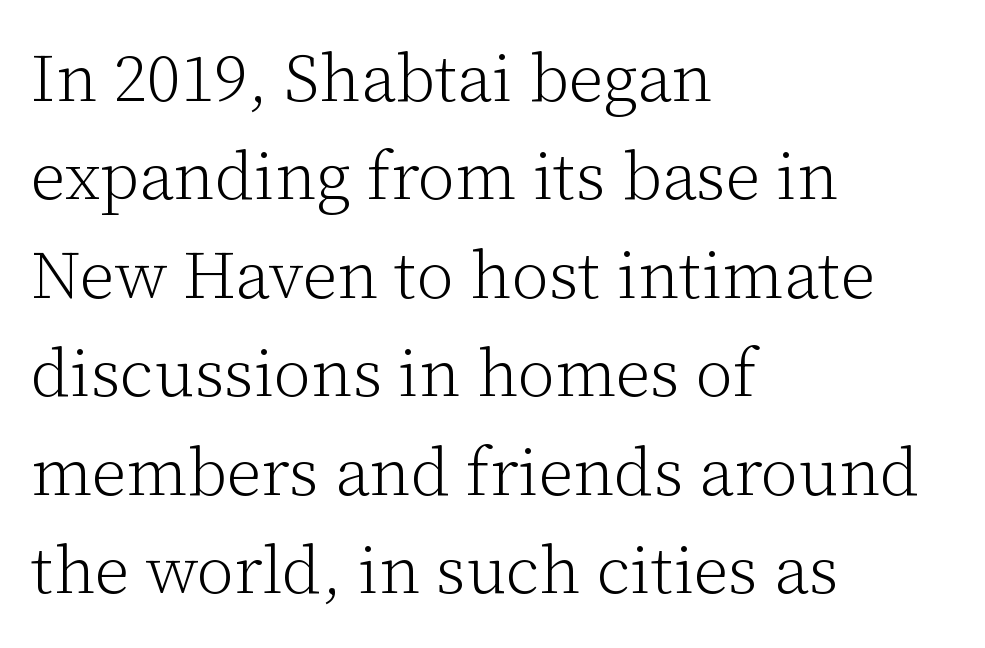
The image shows 67 px light serif type, upright; set left-aligned, normal line spacing (1.47x), normal letter spacing, not underlined; low stroke contrast and a medium x-height.
